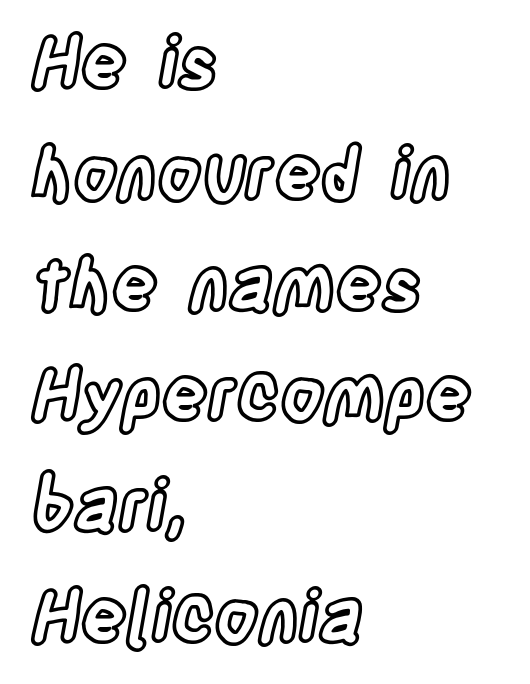
{"width": "condensed", "x_height": "large", "monospaced": "no", "underline": "no", "align": "left", "line_spacing": "normal", "line_spacing_ratio": 1.56, "letter_spacing": "normal", "letter_spacing_em": 0.0, "glyph_px": 71}
